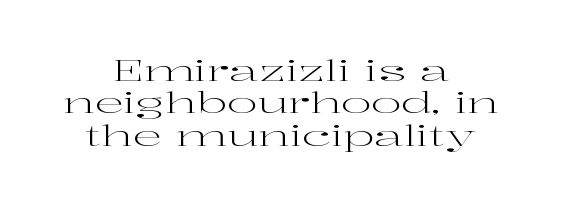
{"serif": "yes", "italic": "no", "bold": "no", "weight": "regular", "width": "wide", "stroke_contrast": "high", "x_height": "medium", "monospaced": "no", "underline": "no", "align": "center", "line_spacing": "tight", "line_spacing_ratio": 1.12, "letter_spacing": "normal", "letter_spacing_em": 0.0, "glyph_px": 29}
